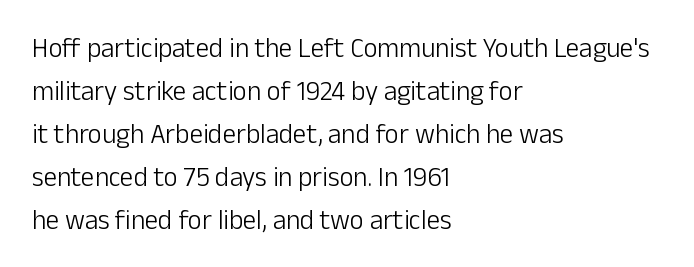
The image shows 27 px text type, upright; set left-aligned, normal line spacing (1.59x), normal letter spacing, not underlined.
